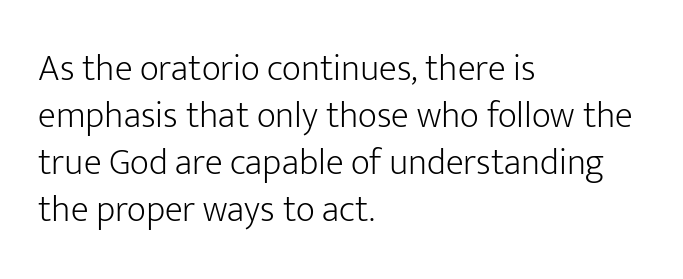
Q: Is the text bold? A: No.
Q: Is the text italic (slanted)? A: No, it is upright.
Q: Is the typeface a serif or a sans-serif typeface? A: Sans-serif.
Q: Is the text underlined? A: No.
Q: How is the paragraph aligned? A: Left-aligned.
Q: Is the spacing between letters normal or unusually wide? A: Normal.
Q: Is the spacing between lines tight, normal or loose? A: Normal.
Q: Width (condensed, normal, or wide)? A: Normal.
Q: Stroke contrast? A: Low.
Q: x-height? A: Medium.
Q: Monospaced? A: No.
